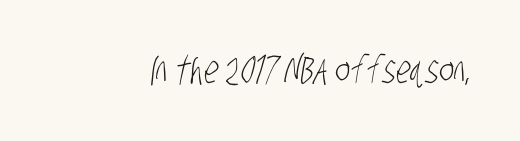
Q: Is the text bold? A: No.
Q: Is the typeface a serif or a sans-serif typeface? A: Sans-serif.
Q: Is the text underlined? A: No.
Q: Is the spacing between letters normal or unusually wide? A: Normal.
Q: Width (condensed, normal, or wide)? A: Condensed.
Q: Stroke contrast? A: Low.
Q: x-height? A: Large.
Q: Monospaced? A: No.
